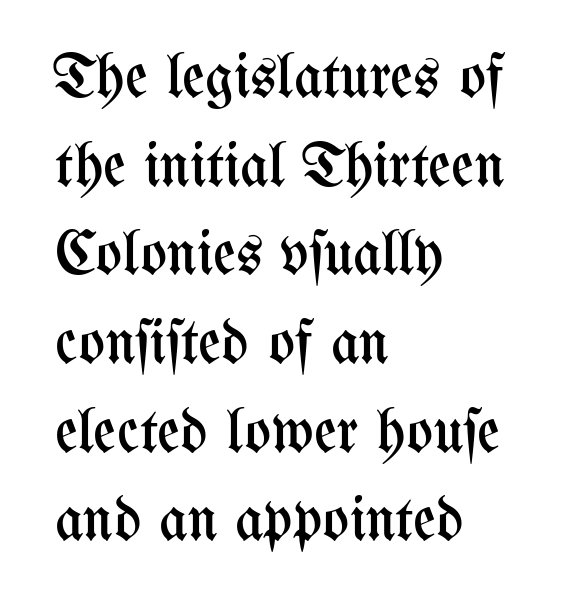
{"italic": "no", "bold": "no", "weight": "regular", "width": "condensed", "stroke_contrast": "medium", "x_height": "medium", "monospaced": "no", "underline": "no", "align": "left", "line_spacing": "normal", "line_spacing_ratio": 1.43, "letter_spacing": "normal", "letter_spacing_em": 0.0, "glyph_px": 62}
